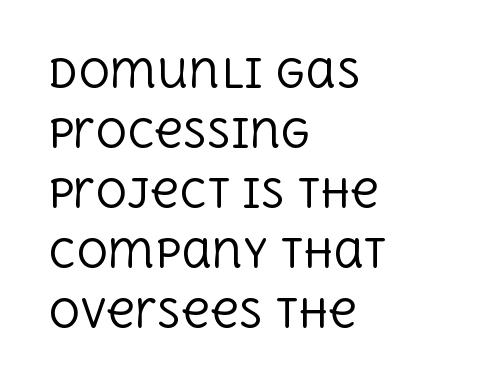
The image shows 39 px regular-weight serif type, upright; set left-aligned, normal line spacing (1.54x), normal letter spacing, not underlined; a large x-height.
